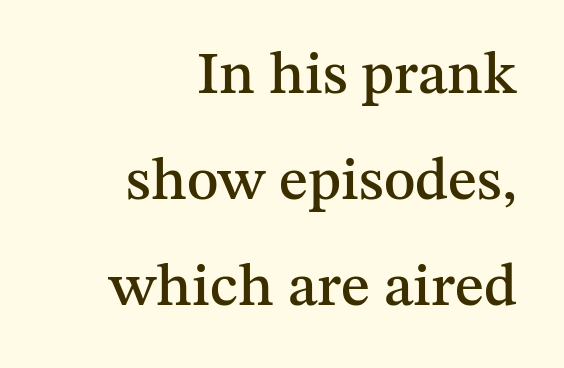
Q: Is the text italic (slanted)? A: No, it is upright.
Q: Is the typeface a serif or a sans-serif typeface? A: Serif.
Q: Is the text underlined? A: No.
Q: How is the paragraph aligned? A: Right-aligned.
Q: Is the spacing between letters normal or unusually wide? A: Normal.
Q: Width (condensed, normal, or wide)? A: Normal.
Q: Stroke contrast? A: Medium.
Q: x-height? A: Medium.
Q: Monospaced? A: No.
